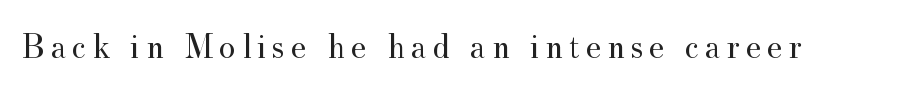
The image shows 35 px regular-weight serif type, upright; set not underlined; medium stroke contrast and a small x-height.
